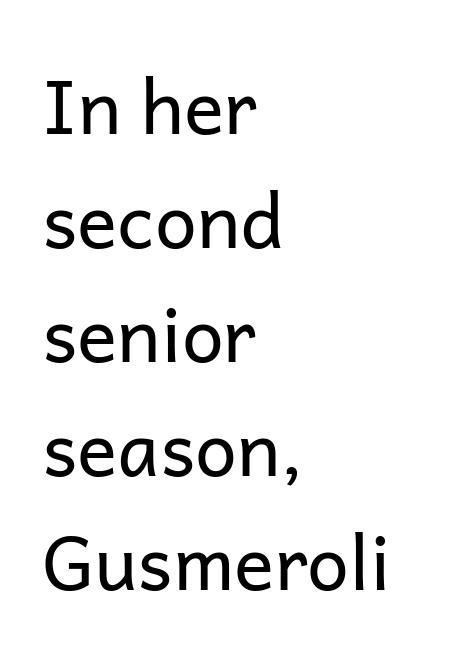
Q: Is the text bold? A: No.
Q: Is the text italic (slanted)? A: No, it is upright.
Q: Is the typeface a serif or a sans-serif typeface? A: Sans-serif.
Q: Is the text underlined? A: No.
Q: How is the paragraph aligned? A: Left-aligned.
Q: Is the spacing between letters normal or unusually wide? A: Normal.
Q: Is the spacing between lines tight, normal or loose? A: Normal.
Q: Width (condensed, normal, or wide)? A: Normal.
Q: Stroke contrast? A: Low.
Q: x-height? A: Medium.
Q: Monospaced? A: No.
